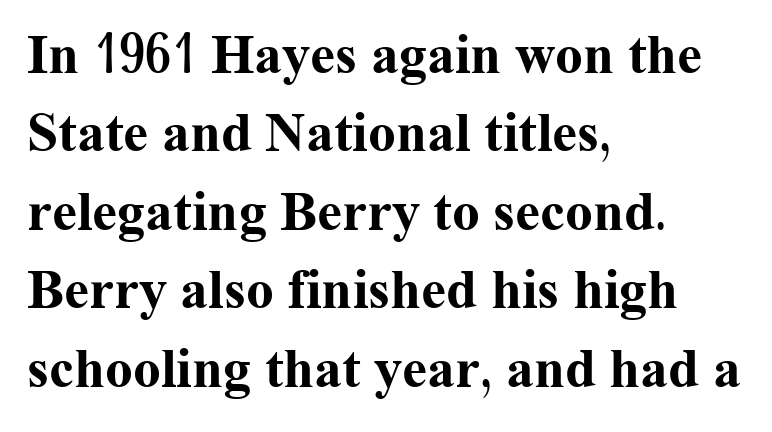
The image shows 56 px bold serif type, upright; set left-aligned, normal line spacing (1.4x), normal letter spacing, not underlined; medium stroke contrast and a medium x-height.
